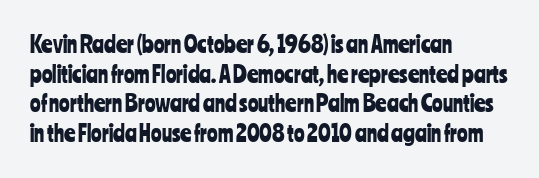
{"italic": "no", "underline": "no", "align": "left", "line_spacing": "normal", "line_spacing_ratio": 1.35, "letter_spacing": "normal", "letter_spacing_em": 0.0, "glyph_px": 22}
